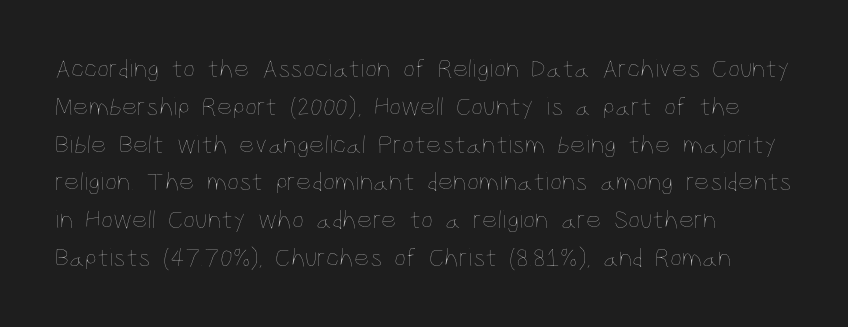
{"italic": "no", "bold": "no", "underline": "no", "align": "left", "line_spacing": "normal", "line_spacing_ratio": 1.4, "letter_spacing": "normal", "letter_spacing_em": 0.0, "glyph_px": 27}
